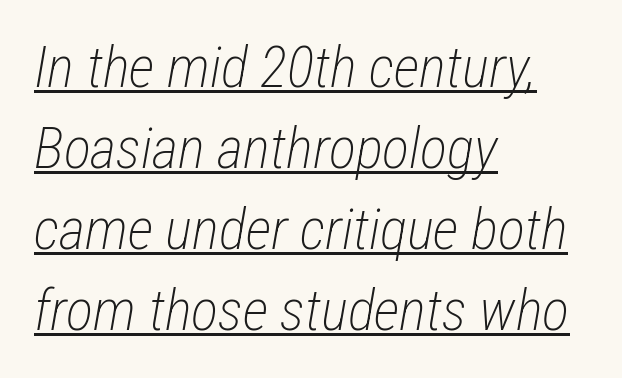
Descenders here cross a horizontal rule under the line. Typeset ragged right — the left edge is the straight one. The font is comparable to plain body text, perhaps lighter. These lines were composed using italics. Does extra space separate the letters? No, they use regular spacing.
